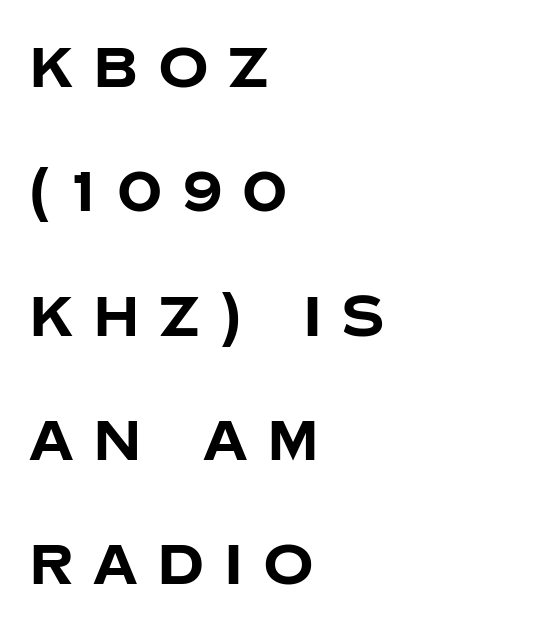
Every stem runs plumb, perpendicular to the baseline. These lines carry a lot of weight — the face is fully bold. Between one letter and the next there's a generous, obvious gap. This rendering features lettering with no underline.
